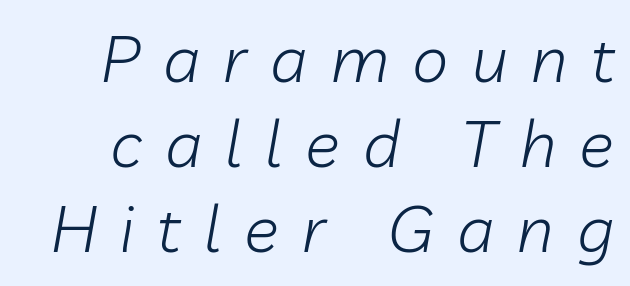
Tall strokes in this sample are angled rather than plumb. Type without underlining. If you measured baseline to baseline, you'd find a middling distance. The line texture is sparse and dotted thanks to wide tracking.
